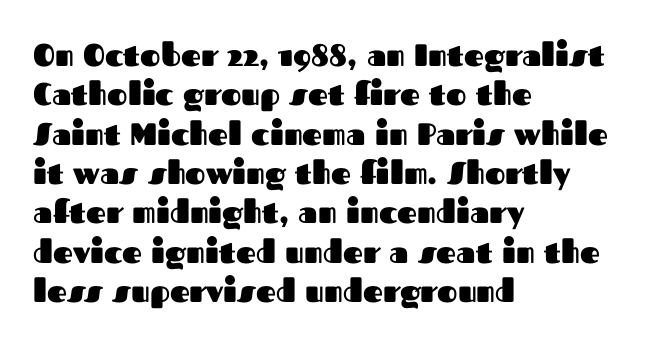
The image shows 31 px heavy sans-serif type, upright; set left-aligned, normal line spacing (1.27x), normal letter spacing, not underlined; medium stroke contrast and a medium x-height.
